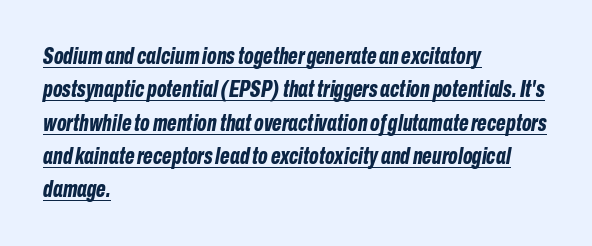
Each glyph is drawn with heavy, bold strokes. A continuous stroke trails under the words, as in a hyperlink. Does extra space separate the letters? No, they use regular spacing. Reading down the block, your eye returns to a fixed left position each line. The glyphs look as if they've been sheared to an angle.
